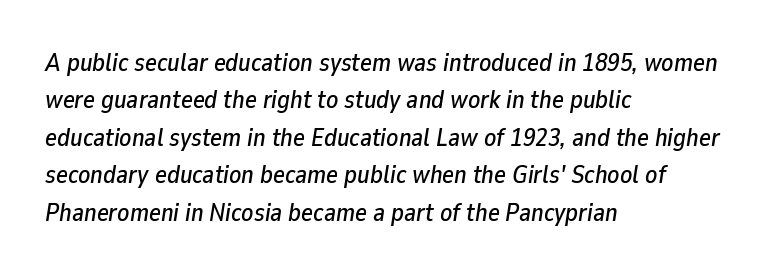
The image shows 25 px text type, italic (leaning right); set left-aligned, normal line spacing (1.5x), normal letter spacing, not underlined.
